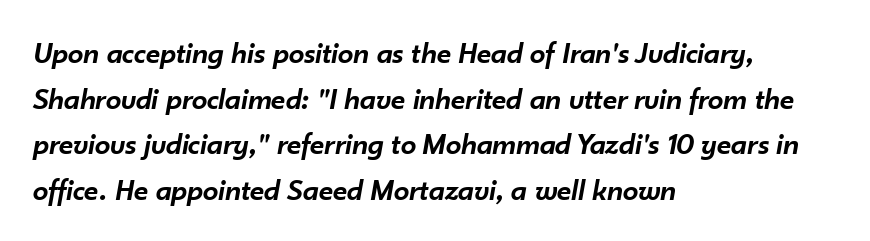
The image shows 31 px semibold type, italic (leaning right); set left-aligned, normal line spacing (1.47x), normal letter spacing, not underlined; low stroke contrast and a small x-height.
